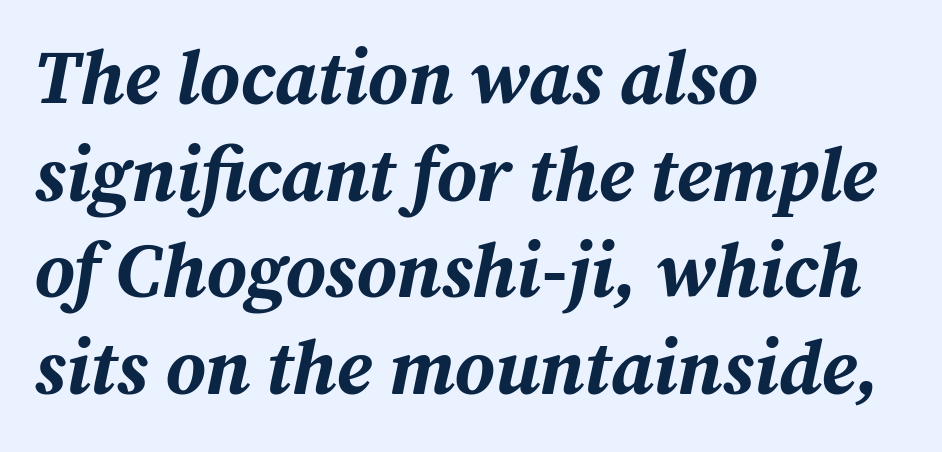
The image shows 76 px bold type, italic (leaning right); set left-aligned, normal line spacing (1.27x), normal letter spacing, not underlined; medium stroke contrast and a medium x-height.
